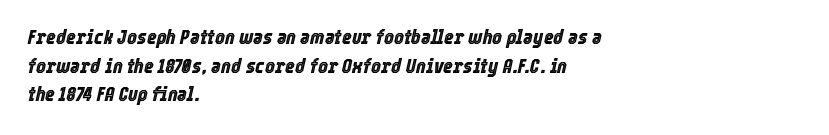
The ragged edge is on the right, which tells us the setting is flush left. Looking at the ascenders, they clearly lean. Does extra space separate the letters? No, they use regular spacing. Only glyphs here, with clear space below each row. Interline gaps are of average width in this sample.
